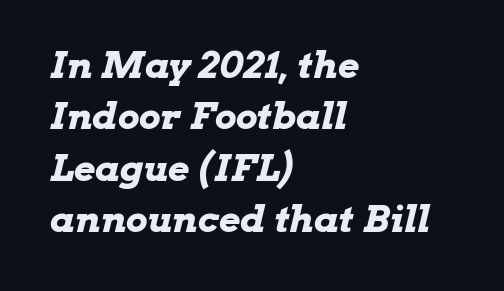
{"italic": "yes", "lean": "right", "slant_degrees": 13, "bold": "yes", "weight": "bold", "width": "wide", "stroke_contrast": "low", "x_height": "medium", "monospaced": "no", "underline": "no", "align": "left", "line_spacing": "normal", "line_spacing_ratio": 1.39, "letter_spacing": "normal", "letter_spacing_em": 0.0, "glyph_px": 37}
